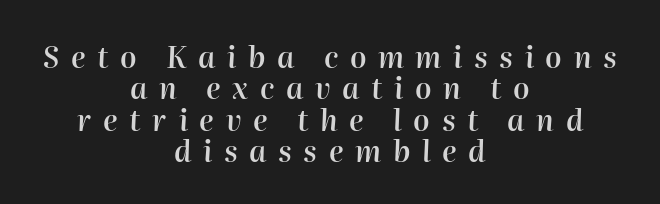
The image shows 29 px semibold type, italic (leaning right); set centered, tight line spacing (1.08x), unusually wide letter spacing (+0.4 em), not underlined; high stroke contrast and a medium x-height.
